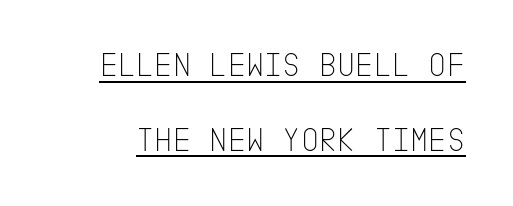
Q: Is the text bold? A: No.
Q: Is the text italic (slanted)? A: No, it is upright.
Q: Is the typeface a serif or a sans-serif typeface? A: Sans-serif.
Q: Is the text underlined? A: Yes.
Q: Is the spacing between letters normal or unusually wide? A: Normal.
Q: Is the spacing between lines tight, normal or loose? A: Loose.
Q: Width (condensed, normal, or wide)? A: Condensed.
Q: Stroke contrast? A: Low.
Q: x-height? A: Large.
